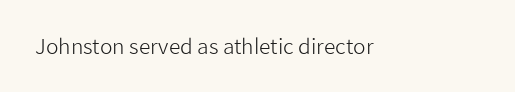
{"italic": "no", "bold": "no", "underline": "no", "letter_spacing": "normal", "letter_spacing_em": 0.0, "glyph_px": 21}
